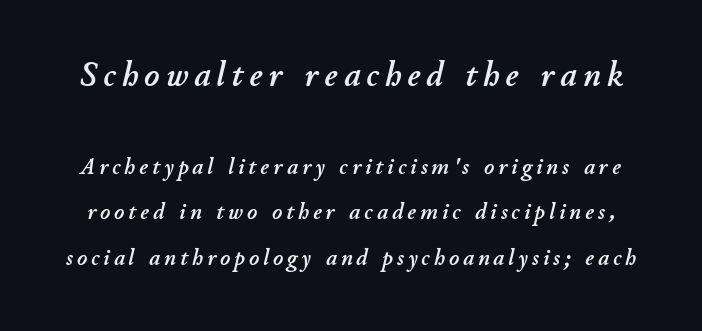
Nobody drew a line under any word here. A typesetter would call this leading open, well beyond the default. The letters are slanted; this is an italic face. The block sitting higher on the canvas is the one with enlarged characters. This sample has the flowing, uneven cadence of proportional lettering.
